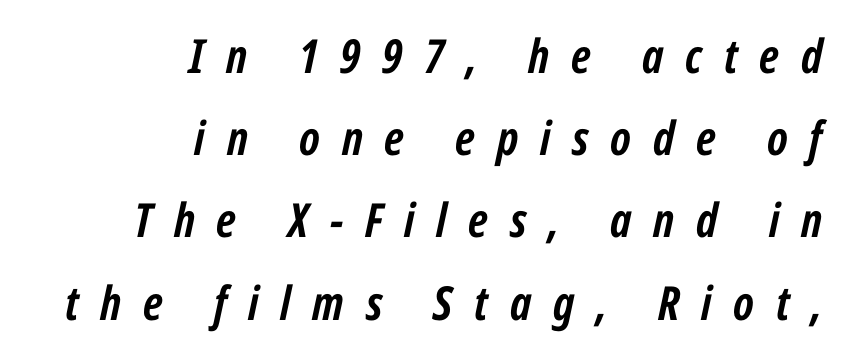
{"italic": "yes", "lean": "right", "slant_degrees": 12, "bold": "yes", "weight": "semibold", "width": "condensed", "stroke_contrast": "low", "x_height": "medium", "monospaced": "no", "underline": "no", "align": "right", "line_spacing_ratio": 1.75, "letter_spacing": "wide", "letter_spacing_em": 0.46, "glyph_px": 47}
